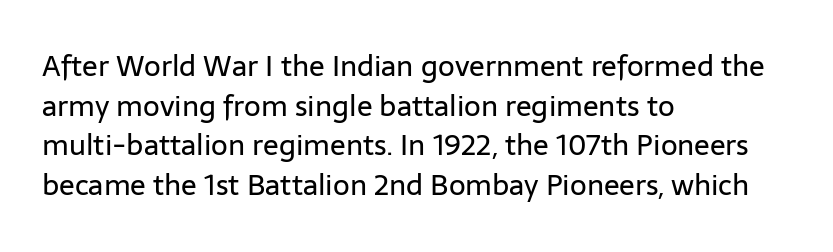
The image shows 29 px regular-weight sans-serif type, upright; set left-aligned, normal line spacing (1.37x), normal letter spacing, not underlined; low stroke contrast and a medium x-height.
